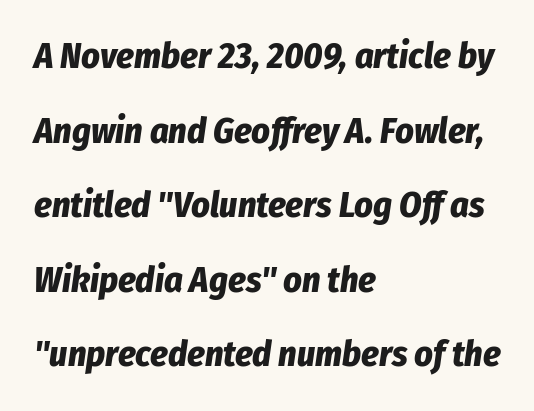
Q: Is the text bold? A: Yes.
Q: Is the text italic (slanted)? A: Yes, it leans right by about 8 degrees.
Q: Is the text underlined? A: No.
Q: How is the paragraph aligned? A: Left-aligned.
Q: Is the spacing between letters normal or unusually wide? A: Normal.
Q: Is the spacing between lines tight, normal or loose? A: Loose.
Q: Width (condensed, normal, or wide)? A: Condensed.
Q: Stroke contrast? A: Low.
Q: x-height? A: Medium.
Q: Monospaced? A: No.
